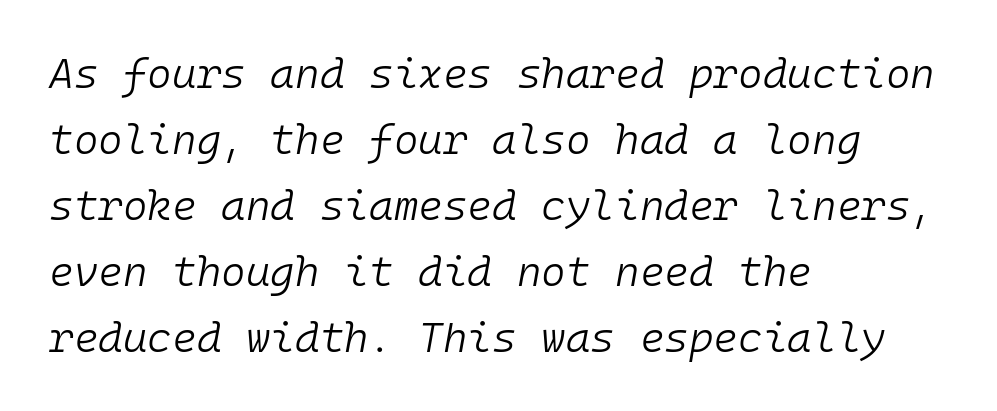
The image shows 42 px light type, italic (leaning right), monospaced; set left-aligned, normal line spacing (1.57x), normal letter spacing, not underlined; low stroke contrast and a medium x-height.
